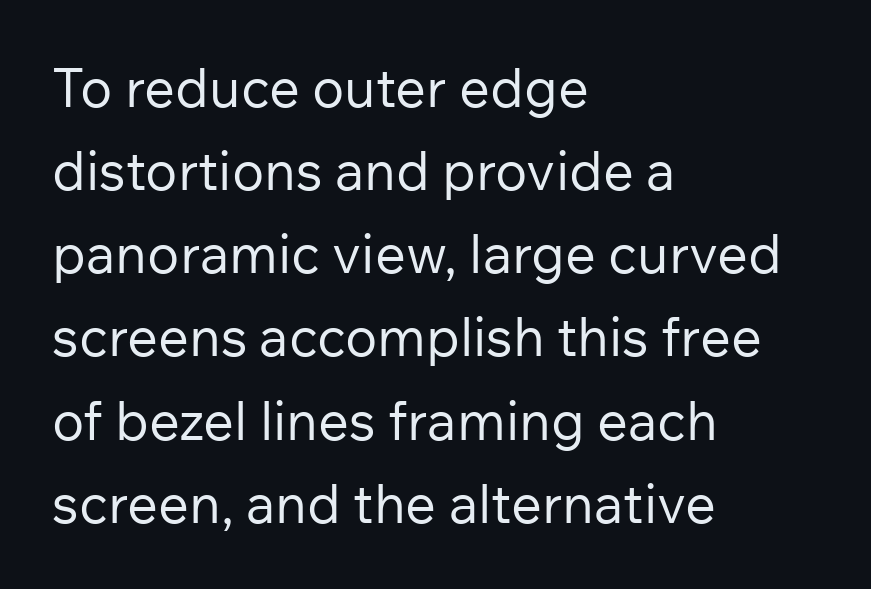
Q: Is the text bold? A: No.
Q: Is the text italic (slanted)? A: No, it is upright.
Q: Is the typeface a serif or a sans-serif typeface? A: Sans-serif.
Q: Is the text underlined? A: No.
Q: How is the paragraph aligned? A: Left-aligned.
Q: Is the spacing between letters normal or unusually wide? A: Normal.
Q: Is the spacing between lines tight, normal or loose? A: Normal.
Q: Width (condensed, normal, or wide)? A: Normal.
Q: Stroke contrast? A: Low.
Q: x-height? A: Medium.
Q: Monospaced? A: No.
